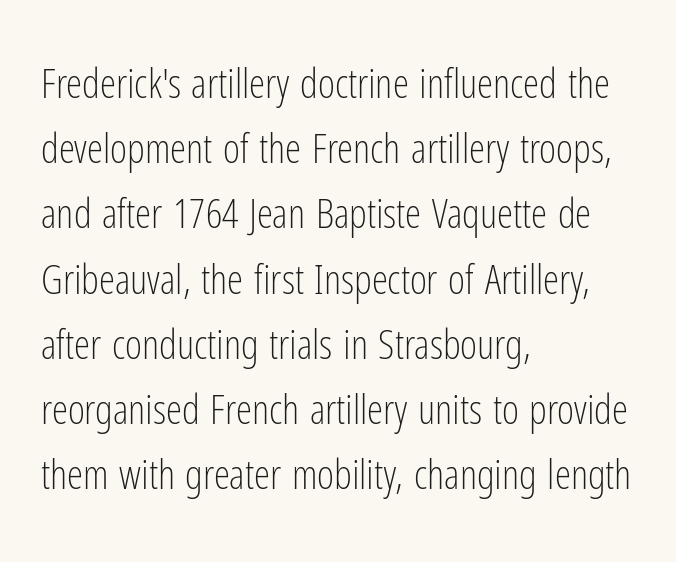
No chunkiness to these letters — they're not bold. Do the characters align in a grid? No, the font is proportional. A student would call this left alignment; a typographer would say flush left, rag right. Unlike italic type, these characters show no tilt at all. Letterform terminals end flat and unadorned throughout the passage.
